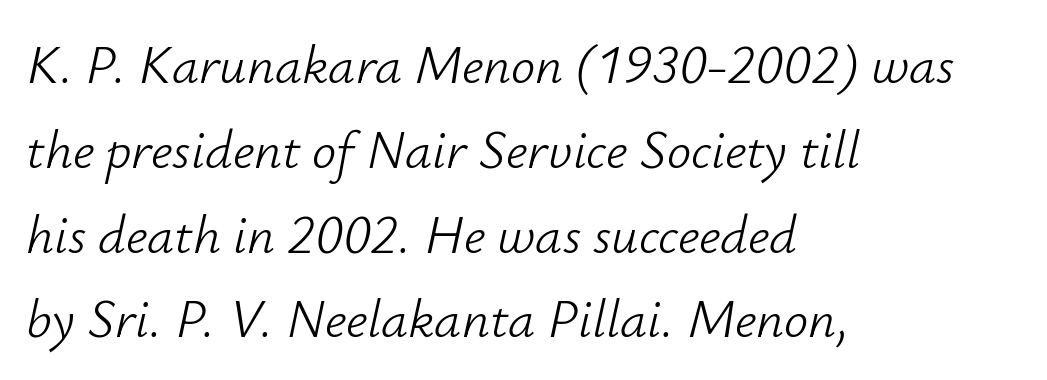
The ragged edge is on the right, which tells us the setting is flush left. Letters have the restrained weight of plain body copy at most. Short note: letters normally spaced. Successive baselines arrive at the customary interval.
